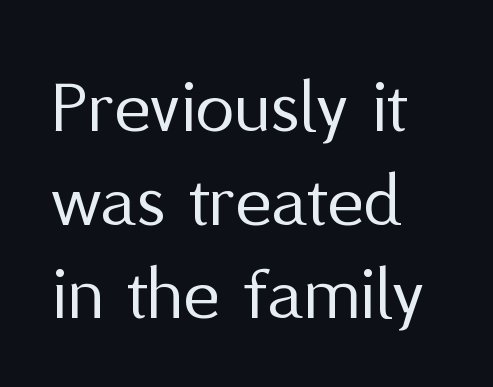
Designer's note — italics off, roman on. The type family on display is of the sans-serif kind. Look at the tracking — it's just the regular setting, nothing added. Stroke mass is kept to a normal reading level or below. Think of a printed novel: that variable character pitch is what you see here. Descenders hang freely into open space.
